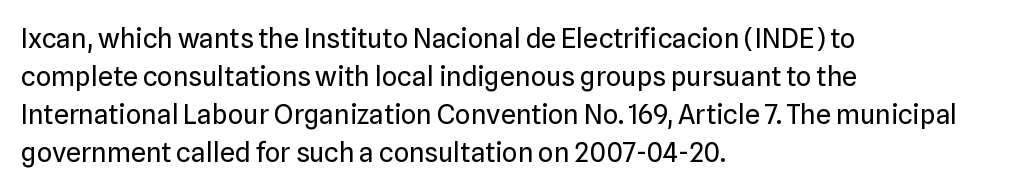
The image shows 27 px text type, upright; set left-aligned, normal line spacing (1.41x), normal letter spacing, not underlined.
